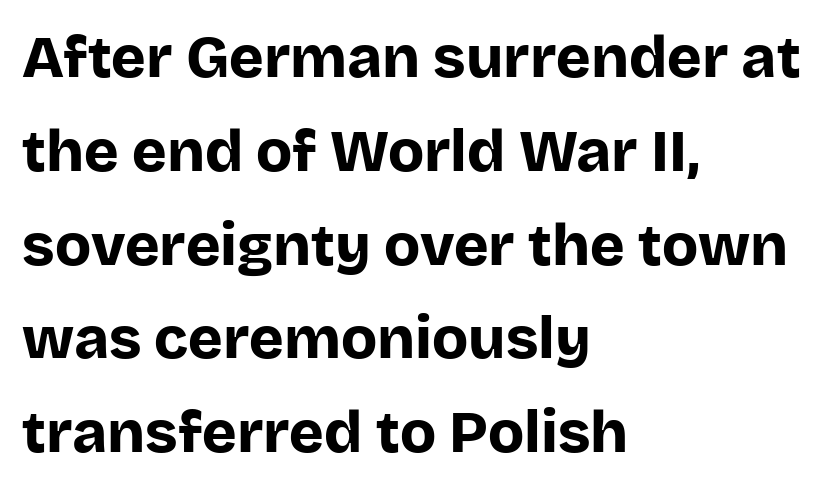
The image shows 59 px bold sans-serif type, upright; set left-aligned, normal line spacing (1.59x), normal letter spacing, not underlined; low stroke contrast and a large x-height.
